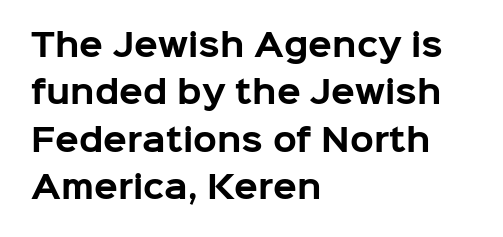
Q: Is the text bold? A: Yes.
Q: Is the text italic (slanted)? A: No, it is upright.
Q: Is the typeface a serif or a sans-serif typeface? A: Sans-serif.
Q: Is the text underlined? A: No.
Q: How is the paragraph aligned? A: Left-aligned.
Q: Is the spacing between letters normal or unusually wide? A: Normal.
Q: Is the spacing between lines tight, normal or loose? A: Normal.
Q: Width (condensed, normal, or wide)? A: Normal.
Q: Stroke contrast? A: Low.
Q: x-height? A: Medium.
Q: Monospaced? A: No.
